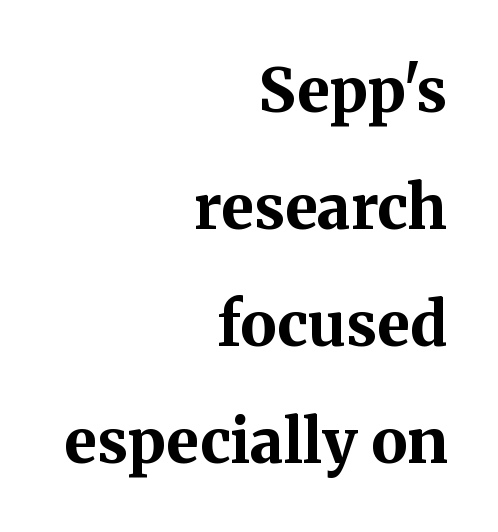
Yep, those are serifs on the letters. The space between consecutive lines is lavish. The line texture is even and compact thanks to regular tracking. Varying glyph widths throughout — classic text-font behaviour.
